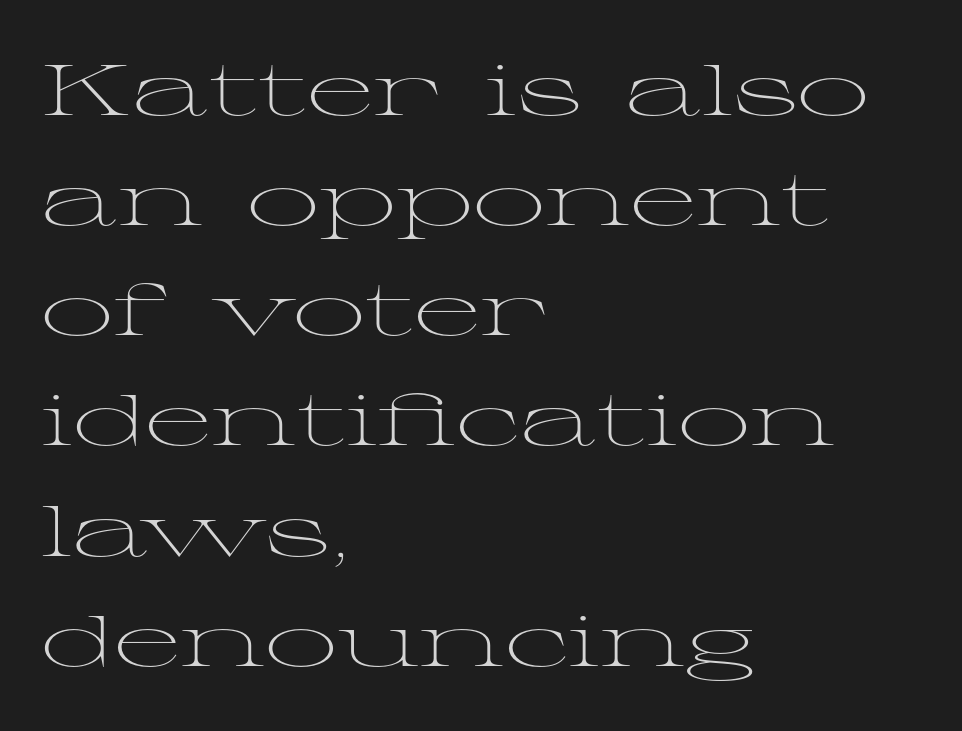
The image shows 72 px light, wide serif type, upright; set left-aligned, normal line spacing (1.53x), normal letter spacing, not underlined; medium stroke contrast and a medium x-height.
